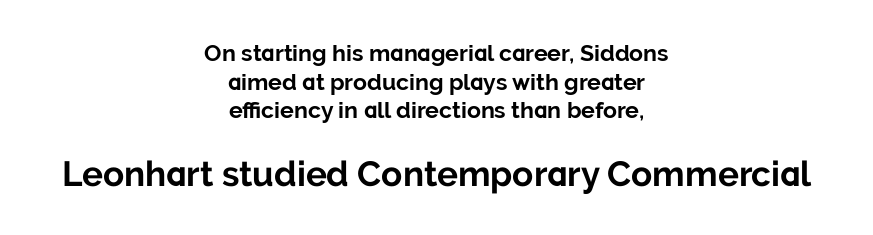
Q: Is the text bold? A: Yes.
Q: Is the text italic (slanted)? A: No, it is upright.
Q: Is the typeface a serif or a sans-serif typeface? A: Sans-serif.
Q: Is the text underlined? A: No.
Q: How is the paragraph aligned? A: Centered.
Q: Is the spacing between letters normal or unusually wide? A: Normal.
Q: Is the spacing between lines tight, normal or loose? A: Normal.
Q: Which block of text is set in a larger size, the first (top) or the second (bottom)? A: The second (bottom) one.
Q: Width (condensed, normal, or wide)? A: Normal.
Q: Stroke contrast? A: Low.
Q: x-height? A: Medium.
Q: Monospaced? A: No.
